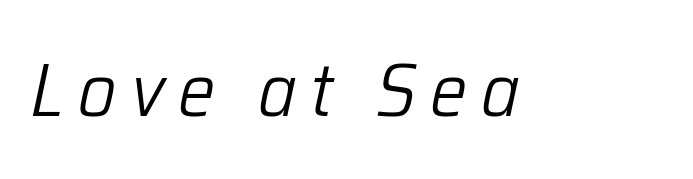
{"italic": "yes", "lean": "right", "slant_degrees": 12, "bold": "no", "weight": "light", "width": "normal", "stroke_contrast": "low", "x_height": "medium", "monospaced": "no", "underline": "no", "glyph_px": 75}
